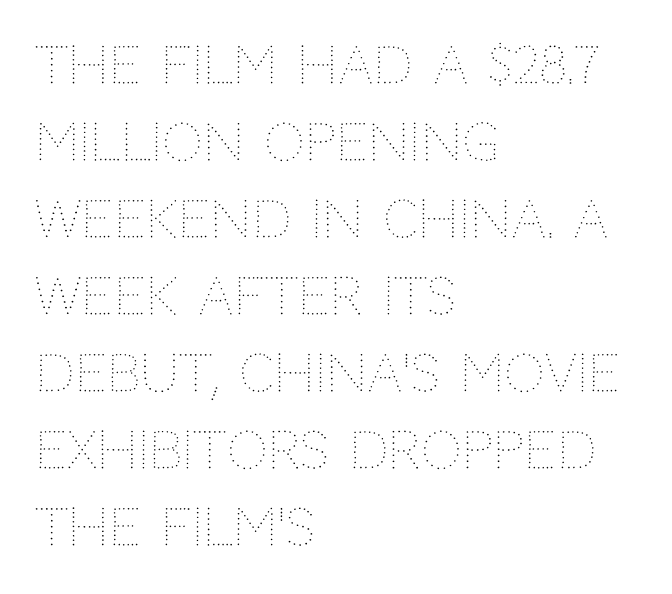
{"italic": "no", "bold": "no", "weight": "thin", "width": "normal", "stroke_contrast": "medium", "x_height": "large", "monospaced": "no", "underline": "no", "align": "left", "line_spacing": "normal", "line_spacing_ratio": 1.51, "letter_spacing": "normal", "letter_spacing_em": 0.0, "glyph_px": 51}
